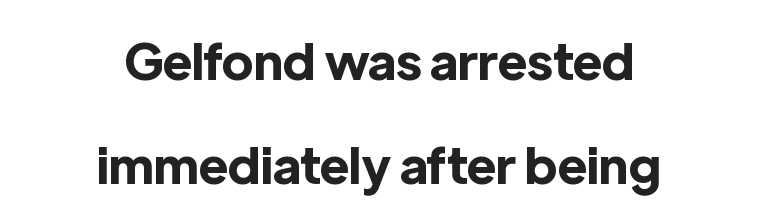
The image shows 50 px bold sans-serif type, upright; set centered, loose line spacing (2.08x), normal letter spacing, not underlined; a medium x-height.
